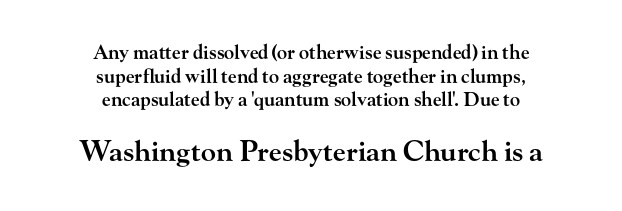
{"serif": "yes", "italic": "no", "bold": "semi", "weight": "semibold", "width": "wide", "stroke_contrast": "high", "x_height": "small", "monospaced": "no", "underline": "no", "align": "center", "line_spacing_ratio": 1.24, "letter_spacing": "normal", "letter_spacing_em": 0.0, "larger_block": "second", "size_ratio": 1.47, "glyph_px": 28}
